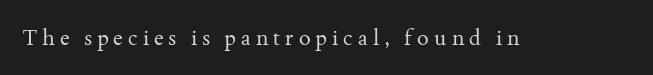
Q: Is the text bold? A: No.
Q: Is the text italic (slanted)? A: No, it is upright.
Q: Is the text underlined? A: No.
Q: Is the spacing between letters normal or unusually wide? A: Unusually wide.
